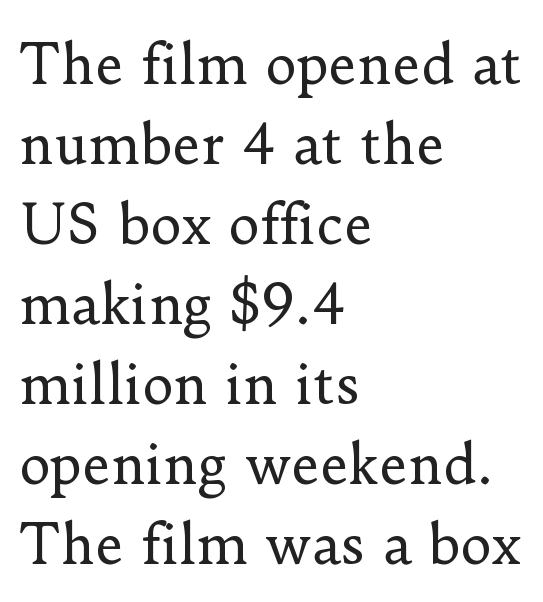
Q: Is the text bold? A: No.
Q: Is the text italic (slanted)? A: No, it is upright.
Q: Is the typeface a serif or a sans-serif typeface? A: Serif.
Q: Is the text underlined? A: No.
Q: How is the paragraph aligned? A: Left-aligned.
Q: Is the spacing between letters normal or unusually wide? A: Normal.
Q: Is the spacing between lines tight, normal or loose? A: Normal.
Q: Width (condensed, normal, or wide)? A: Normal.
Q: Stroke contrast? A: Low.
Q: x-height? A: Small.
Q: Monospaced? A: No.
